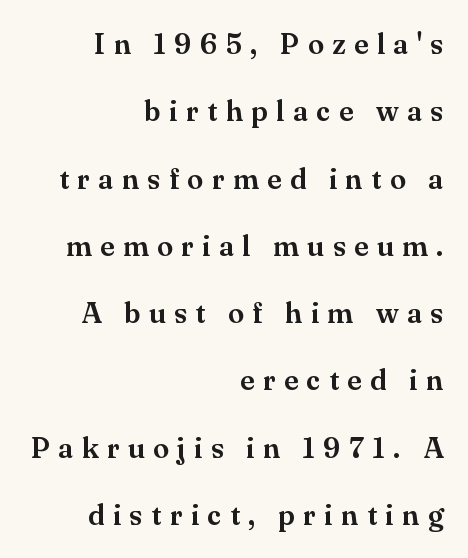
{"serif": "yes", "italic": "no", "width": "normal", "stroke_contrast": "medium", "x_height": "small", "monospaced": "no", "underline": "no", "align": "right", "line_spacing": "loose", "line_spacing_ratio": 2.32, "letter_spacing": "wide", "letter_spacing_em": 0.29, "glyph_px": 29}
